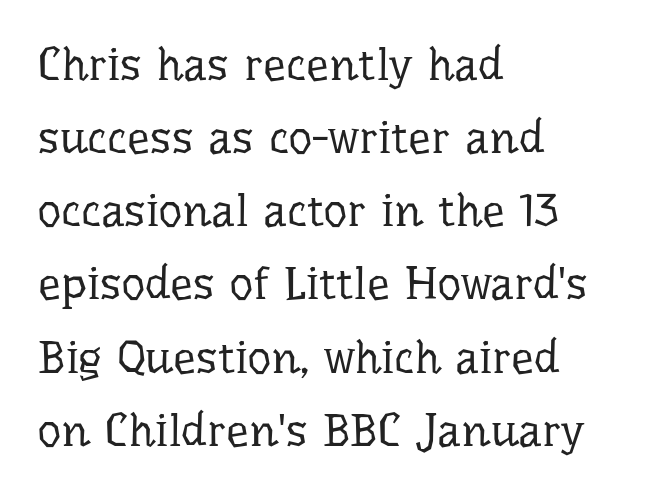
The rendering uses natural spacing where letterforms have individual widths. Heaviness? Minimal to ordinary, like unemphasized prose. Reading down the column, the eye jumps a familiar distance to each next line. Nope, not italic — everything's standing straight.
